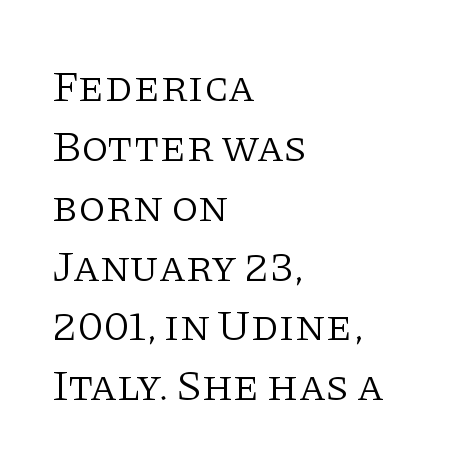
{"serif": "yes", "italic": "no", "bold": "no", "weight": "light", "width": "normal", "stroke_contrast": "low", "x_height": "large", "monospaced": "no", "underline": "no", "align": "left", "line_spacing": "normal", "line_spacing_ratio": 1.36, "letter_spacing": "normal", "letter_spacing_em": 0.0, "glyph_px": 44}
